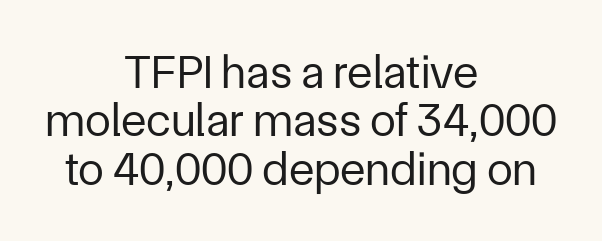
The image shows 47 px regular-weight sans-serif type, upright; set centered, tight line spacing (1.03x), normal letter spacing, not underlined; low stroke contrast and a medium x-height.
